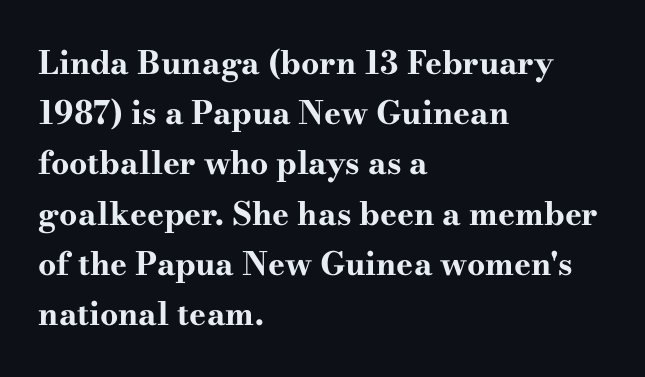
Spacing verdict: proportional, widths tailored to each character. Examine the stroke ends and you'll spot serifs. No italicization has been applied; the sample stays upright. Every row of glyphs begins at an identical x-position on the left. Each word holds together tightly as a unit, with standard inter-letter gaps.
